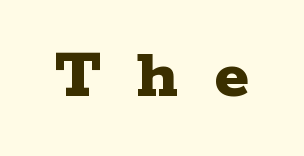
Q: Is the text bold? A: Yes.
Q: Is the text italic (slanted)? A: No, it is upright.
Q: Is the typeface a serif or a sans-serif typeface? A: Serif.
Q: Is the text underlined? A: No.
Q: Is the spacing between letters normal or unusually wide? A: Unusually wide.
Q: Width (condensed, normal, or wide)? A: Wide.
Q: Stroke contrast? A: Low.
Q: x-height? A: Medium.
Q: Monospaced? A: No.
